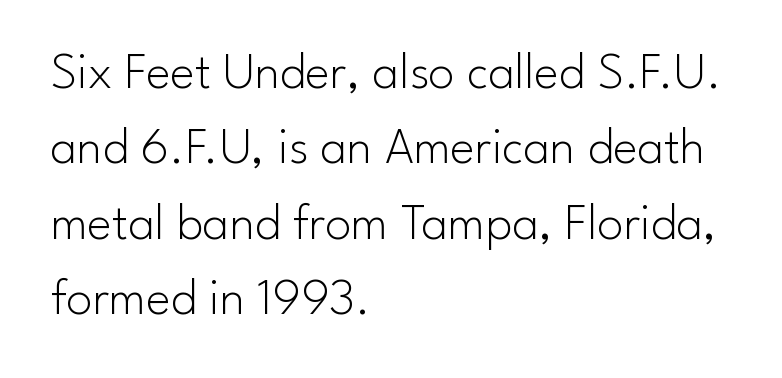
Q: Is the text bold? A: No.
Q: Is the text italic (slanted)? A: No, it is upright.
Q: Is the typeface a serif or a sans-serif typeface? A: Sans-serif.
Q: Is the text underlined? A: No.
Q: How is the paragraph aligned? A: Left-aligned.
Q: Is the spacing between letters normal or unusually wide? A: Normal.
Q: Is the spacing between lines tight, normal or loose? A: Normal.
Q: Width (condensed, normal, or wide)? A: Normal.
Q: Stroke contrast? A: Low.
Q: x-height? A: Small.
Q: Monospaced? A: No.
